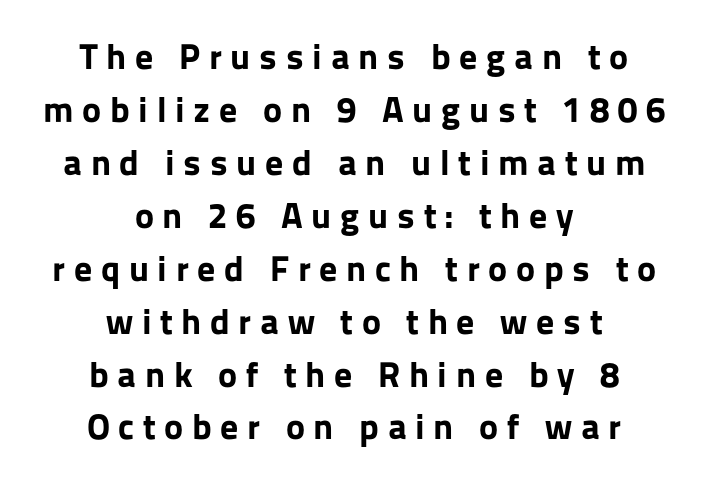
Think of a printed novel: that variable character pitch is what you see here. Heft: maximum for text — a bold. Every character sits straight up, as roman type does. The setting favours the middle, as headings and verse often do.
